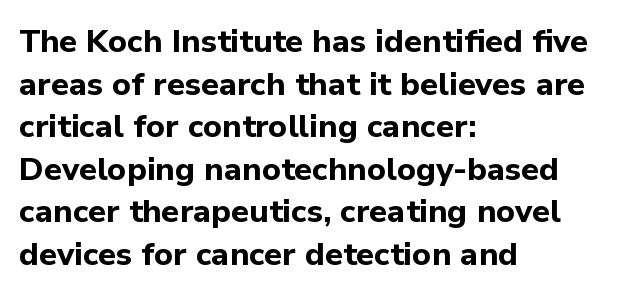
Q: Is the text bold? A: Yes.
Q: Is the text italic (slanted)? A: No, it is upright.
Q: Is the typeface a serif or a sans-serif typeface? A: Sans-serif.
Q: Is the text underlined? A: No.
Q: How is the paragraph aligned? A: Left-aligned.
Q: Is the spacing between letters normal or unusually wide? A: Normal.
Q: Is the spacing between lines tight, normal or loose? A: Normal.
Q: Width (condensed, normal, or wide)? A: Normal.
Q: Stroke contrast? A: Low.
Q: x-height? A: Medium.
Q: Monospaced? A: No.
